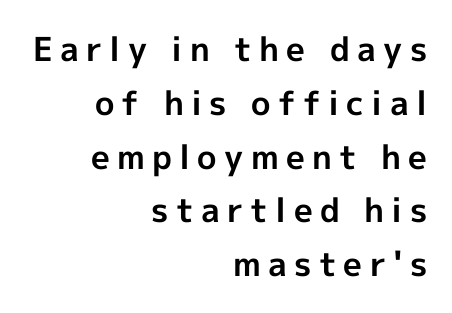
{"serif": "no", "italic": "no", "bold": "yes", "weight": "bold", "width": "normal", "x_height": "medium", "monospaced": "no", "underline": "no", "align": "right", "line_spacing": "normal", "line_spacing_ratio": 1.63, "letter_spacing": "wide", "letter_spacing_em": 0.22, "glyph_px": 33}
